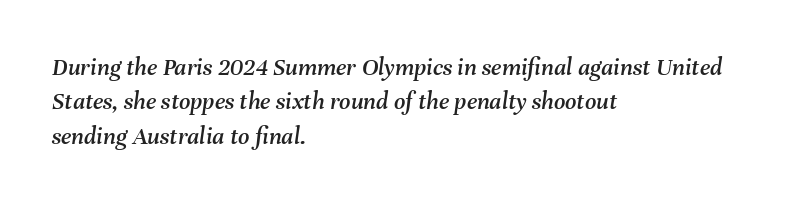
{"italic": "yes", "lean": "right", "slant_degrees": 8, "underline": "no", "align": "left", "line_spacing": "normal", "line_spacing_ratio": 1.38, "letter_spacing": "normal", "letter_spacing_em": 0.0, "glyph_px": 25}
